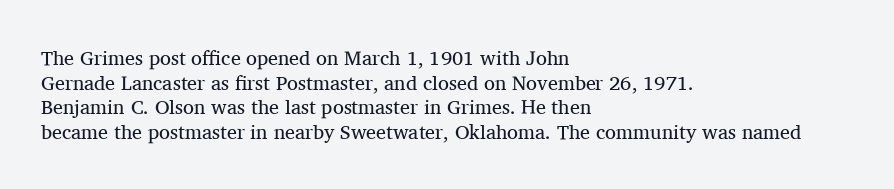
The image shows 20 px text type, upright; set left-aligned, line spacing 1.23x, normal letter spacing, not underlined.
